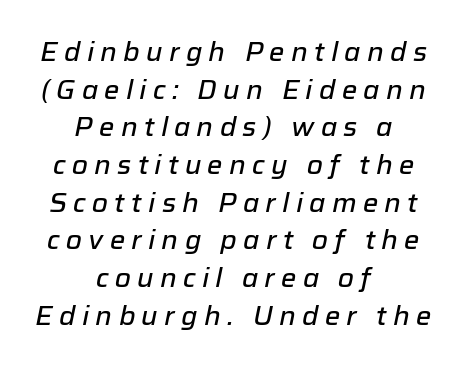
{"italic": "yes", "lean": "right", "slant_degrees": 12, "underline": "no", "align": "center", "line_spacing": "normal", "line_spacing_ratio": 1.45, "letter_spacing": "wide", "letter_spacing_em": 0.24, "glyph_px": 26}
